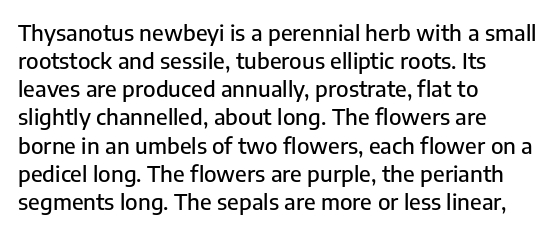
Style check: upright. Decoration check: the copy has no underline. The gaps between neighbouring characters are ordinary and unremarkable. This sample is left-justified, so line endings fall wherever the words run out. The rows are spaced the way most documents space them.
